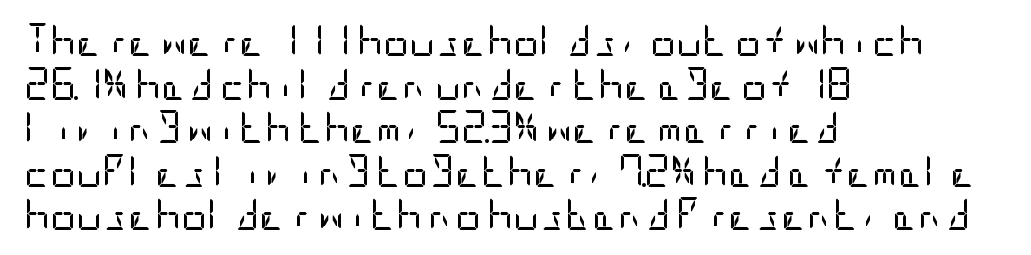
These lines are composed in type without serifs. The typography opts for an upright posture over an oblique one. Inter-character spacing is left at the font's built-in metrics. The setting favours the left margin, as ordinary paragraphs usually do. Any mark beneath the type? The region is blank.
